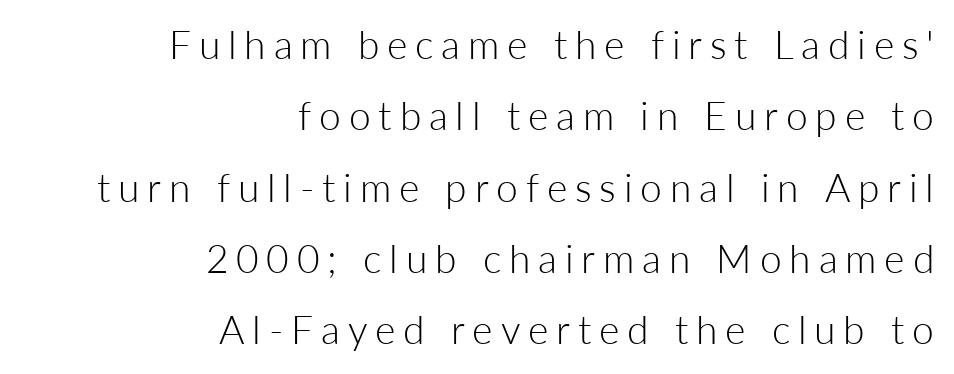
{"serif": "no", "italic": "no", "bold": "no", "weight": "light", "width": "normal", "stroke_contrast": "low", "x_height": "medium", "monospaced": "no", "underline": "no", "align": "right", "line_spacing_ratio": 1.83, "letter_spacing": "wide", "letter_spacing_em": 0.2, "glyph_px": 39}
